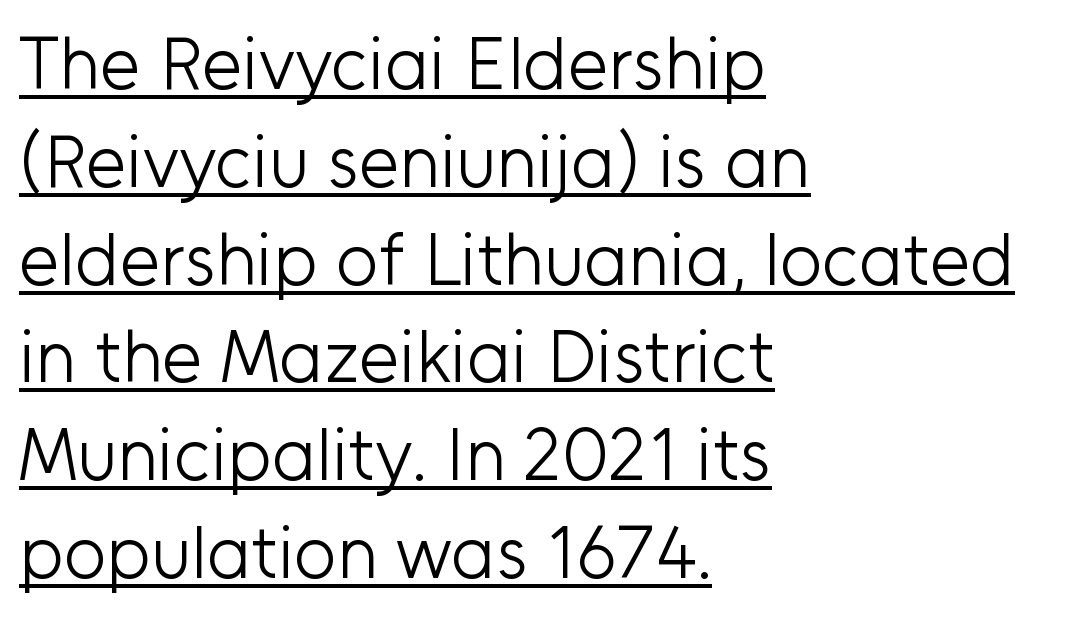
Q: Is the text bold? A: No.
Q: Is the text italic (slanted)? A: No, it is upright.
Q: Is the typeface a serif or a sans-serif typeface? A: Sans-serif.
Q: Is the text underlined? A: Yes.
Q: How is the paragraph aligned? A: Left-aligned.
Q: Is the spacing between letters normal or unusually wide? A: Normal.
Q: Is the spacing between lines tight, normal or loose? A: Normal.
Q: Width (condensed, normal, or wide)? A: Normal.
Q: Stroke contrast? A: Low.
Q: x-height? A: Medium.
Q: Monospaced? A: No.
